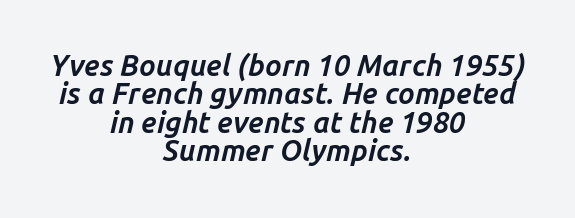
Here the designer chose a conventional face with non-uniform glyph widths. You could barely slide anything between these rows. There is no visible air inserted between adjacent glyphs. Notice how thick the strokes are: this is what a full bold looks like. Which margin do the lines hug? Neither — every line sits in the middle.
